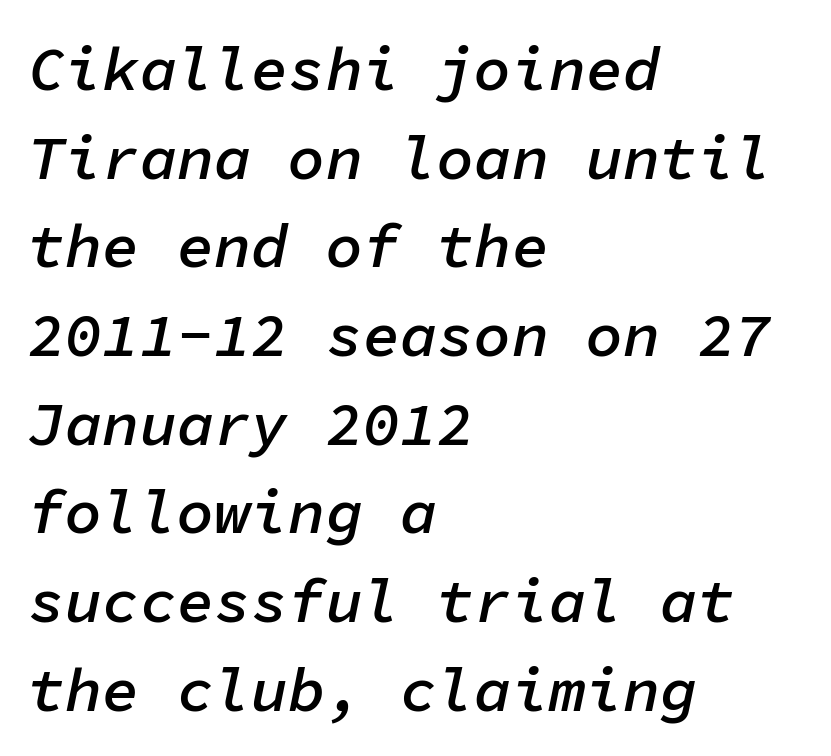
Summary of weight: moderately heavy, a semibold. The space directly below the letters is spotless. The rendering keeps characters at their native spacing. Whoever set this chose a conventional vertical rhythm. The rendering uses typewriter-style spacing with identical character cells.
